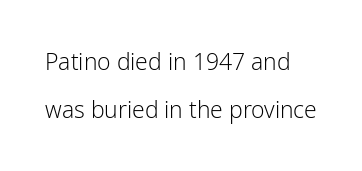
This sample uses an upright cut, with every glyph sitting square on the baseline. Summary of vertical rhythm: relaxed, with wide interline spacing. The face looks like a standard text weight, possibly lighter. The words here are not underlined. Characters follow at the spacing the type designer built in.
